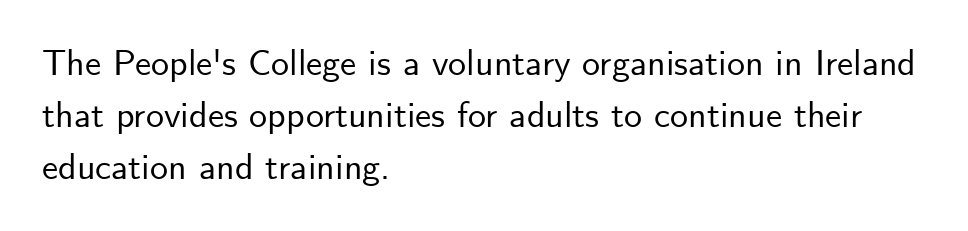
{"serif": "no", "italic": "no", "width": "normal", "stroke_contrast": "low", "x_height": "small", "monospaced": "no", "underline": "no", "align": "left", "line_spacing": "normal", "line_spacing_ratio": 1.45, "letter_spacing": "normal", "letter_spacing_em": 0.0, "glyph_px": 36}
